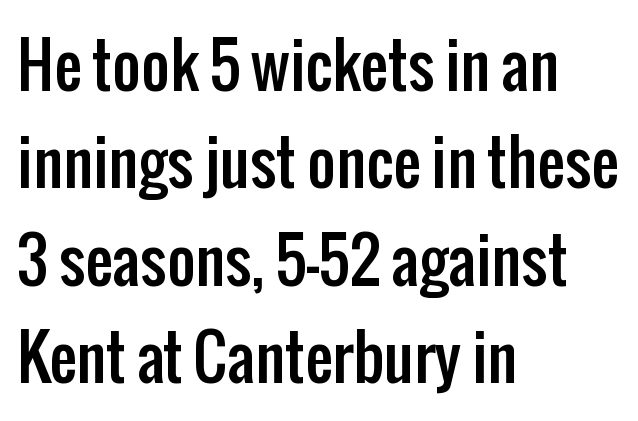
Q: Is the text italic (slanted)? A: No, it is upright.
Q: Is the typeface a serif or a sans-serif typeface? A: Sans-serif.
Q: Is the text underlined? A: No.
Q: How is the paragraph aligned? A: Left-aligned.
Q: Is the spacing between letters normal or unusually wide? A: Normal.
Q: Is the spacing between lines tight, normal or loose? A: Normal.
Q: Width (condensed, normal, or wide)? A: Condensed.
Q: Stroke contrast? A: Low.
Q: x-height? A: Medium.
Q: Monospaced? A: No.
